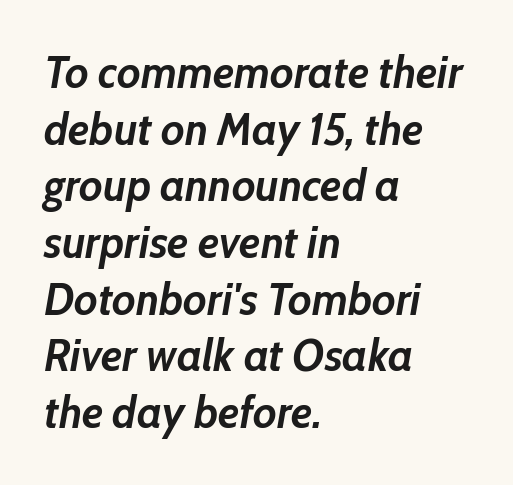
{"italic": "yes", "lean": "right", "slant_degrees": 10, "bold": "yes", "weight": "semibold", "width": "normal", "stroke_contrast": "low", "x_height": "medium", "monospaced": "no", "underline": "no", "align": "left", "line_spacing": "normal", "line_spacing_ratio": 1.26, "letter_spacing": "normal", "letter_spacing_em": 0.0, "glyph_px": 45}
